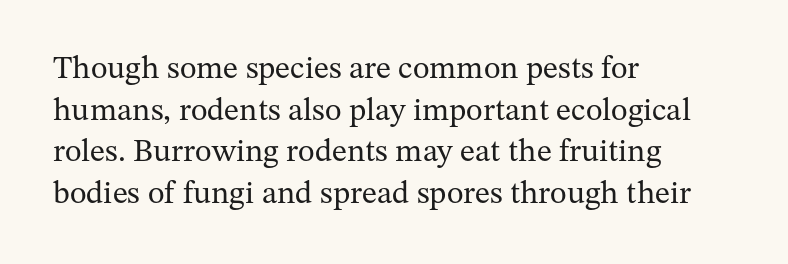
The image shows 32 px regular-weight serif type, upright; set left-aligned, normal line spacing (1.3x), normal letter spacing, not underlined; medium stroke contrast and a medium x-height.
